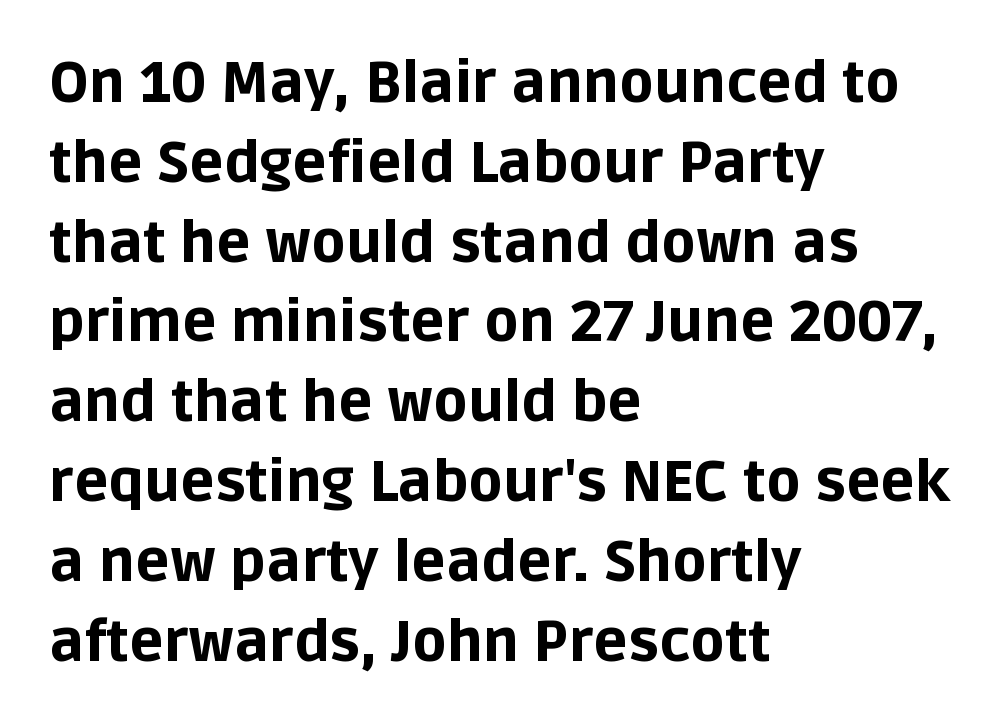
Q: Is the text bold? A: Yes.
Q: Is the text italic (slanted)? A: No, it is upright.
Q: Is the typeface a serif or a sans-serif typeface? A: Sans-serif.
Q: Is the text underlined? A: No.
Q: How is the paragraph aligned? A: Left-aligned.
Q: Is the spacing between letters normal or unusually wide? A: Normal.
Q: Is the spacing between lines tight, normal or loose? A: Normal.
Q: Width (condensed, normal, or wide)? A: Normal.
Q: Stroke contrast? A: Low.
Q: x-height? A: Large.
Q: Monospaced? A: No.
